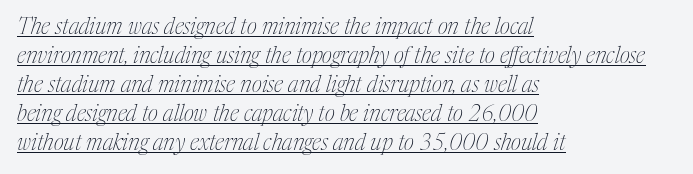
Q: Is the text bold? A: No.
Q: Is the text italic (slanted)? A: Yes, it leans right by about 17 degrees.
Q: Is the text underlined? A: Yes.
Q: How is the paragraph aligned? A: Left-aligned.
Q: Is the spacing between letters normal or unusually wide? A: Normal.
Q: Is the spacing between lines tight, normal or loose? A: Normal.
